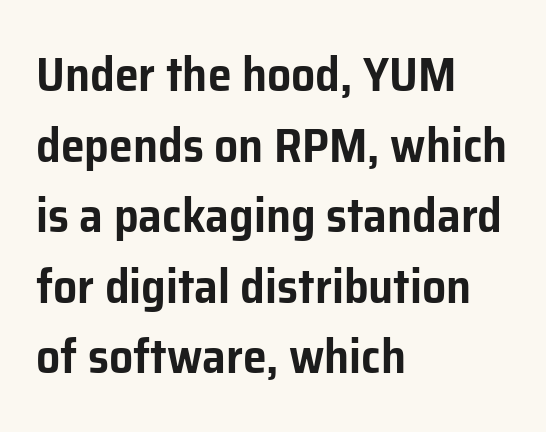
The specimen omits any rule beneath the text block's lines. Visually the block forms a straight wall on the left and a jagged coastline on the right. Do the letters lean? They stand straight. The gaps between neighbouring characters are ordinary and unremarkable. These lines are rendered in a variable-pitch font. Compared with typical paragraphs, the rows here are spaced about the same.
